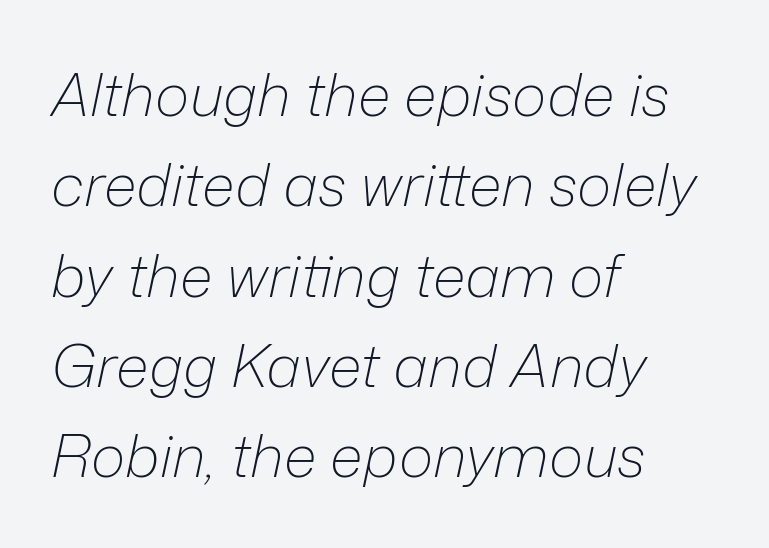
The image shows 59 px light type, italic (leaning right); set left-aligned, normal line spacing (1.53x), normal letter spacing, not underlined; low stroke contrast and a medium x-height.
